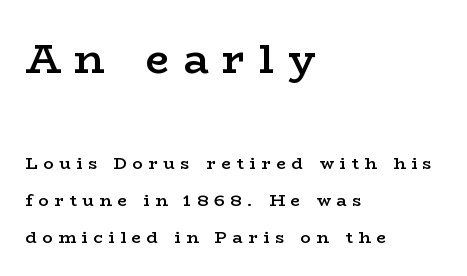
The image shows 42 px semibold, wide serif type, upright; set left-aligned, loose line spacing (2.16x), unusually wide letter spacing (+0.33 em), not underlined; the first (top) block is 2.47x larger; low stroke contrast and a medium x-height.
